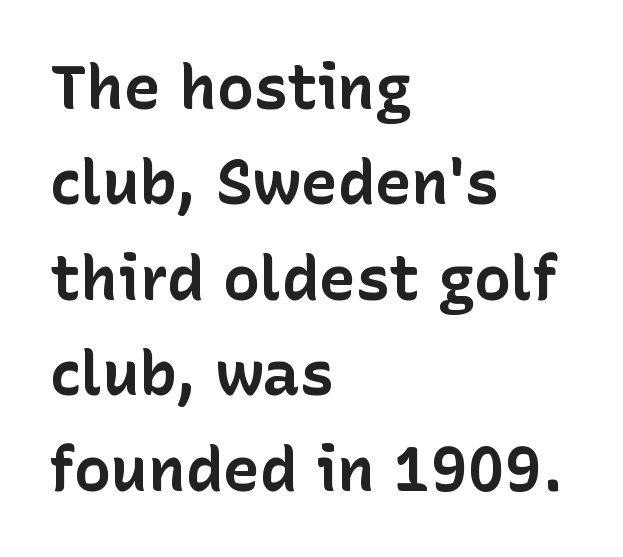
Posture: upright roman. The rendering keeps characters at their native spacing. The paragraph has a hard left edge and a soft right edge. Note: no serifs on the glyphs.
